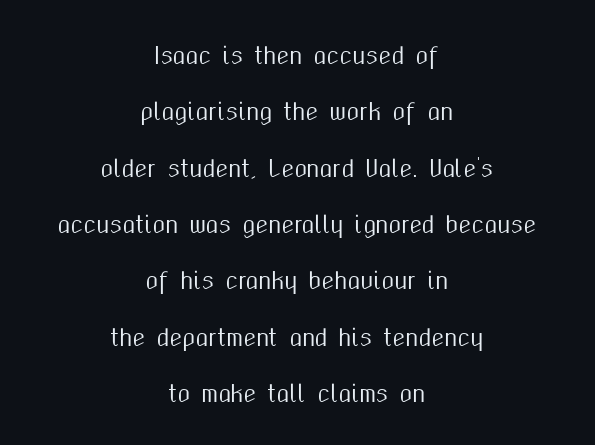
Q: Is the text italic (slanted)? A: No, it is upright.
Q: Is the text underlined? A: No.
Q: How is the paragraph aligned? A: Centered.
Q: Is the spacing between letters normal or unusually wide? A: Normal.
Q: Is the spacing between lines tight, normal or loose? A: Loose.
